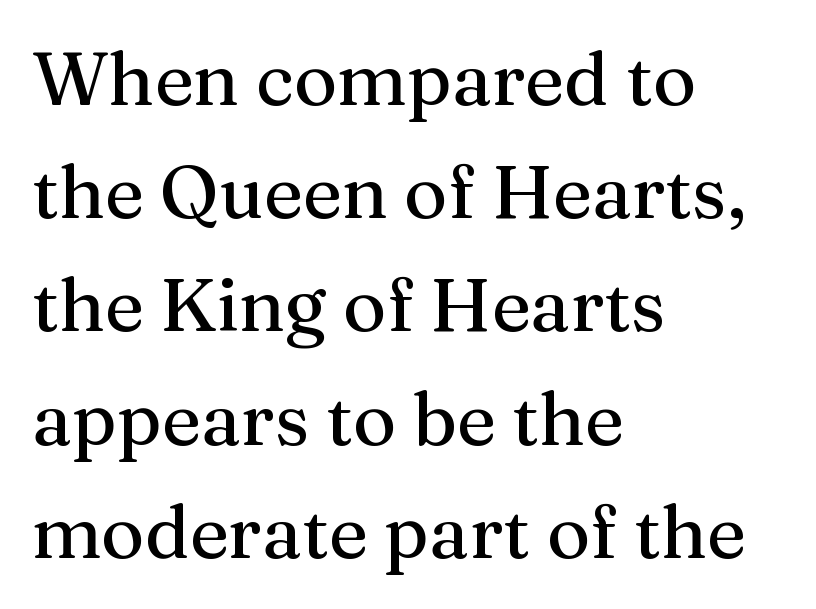
{"serif": "yes", "italic": "no", "width": "normal", "stroke_contrast": "medium", "x_height": "medium", "monospaced": "no", "underline": "no", "align": "left", "line_spacing": "normal", "line_spacing_ratio": 1.53, "letter_spacing": "normal", "letter_spacing_em": 0.0, "glyph_px": 74}
